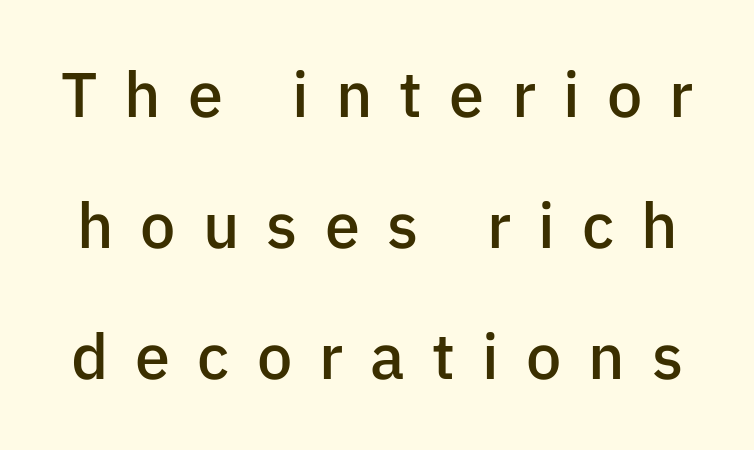
Q: Is the text bold? A: Semi-bold.
Q: Is the text italic (slanted)? A: No, it is upright.
Q: Is the typeface a serif or a sans-serif typeface? A: Sans-serif.
Q: Is the text underlined? A: No.
Q: Is the spacing between letters normal or unusually wide? A: Unusually wide.
Q: Is the spacing between lines tight, normal or loose? A: Loose.
Q: Width (condensed, normal, or wide)? A: Normal.
Q: Stroke contrast? A: Low.
Q: x-height? A: Medium.
Q: Monospaced? A: No.
